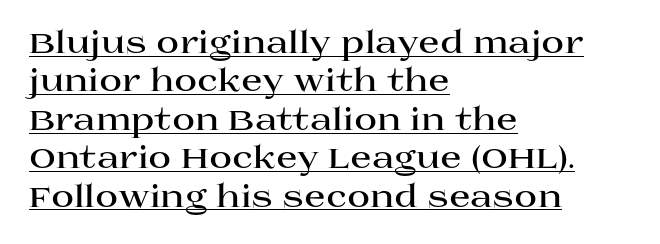
The image shows 31 px bold, wide serif type, upright; set left-aligned, line spacing 1.24x, normal letter spacing, underlined; high stroke contrast and a large x-height.
